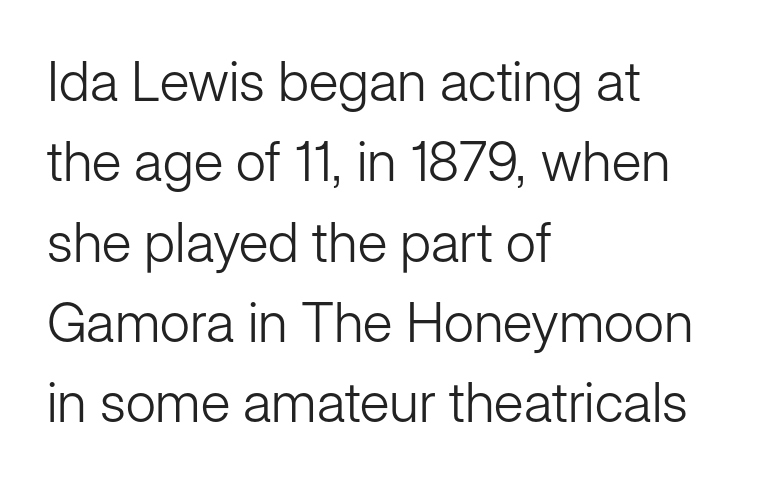
Here the glyphs are tracked normally, forming tight word shapes. On a weight scale, this lands at 450 or below. Each line starts at the same left margin while the right side varies. The zone under the glyphs is completely vacant. Think of a printed novel: that variable character pitch is what you see here. Are there feet on the stems? There aren't — it's a sans.
